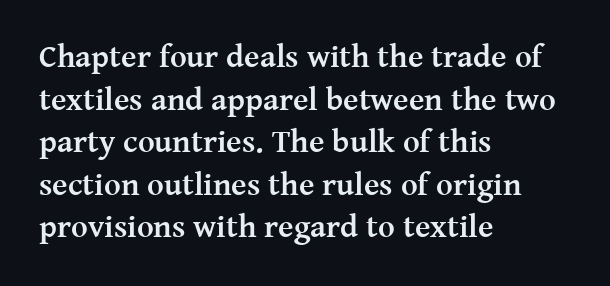
The image shows 32 px semibold serif type, upright; set left-aligned, normal line spacing (1.33x), normal letter spacing, not underlined; medium stroke contrast and a medium x-height.
